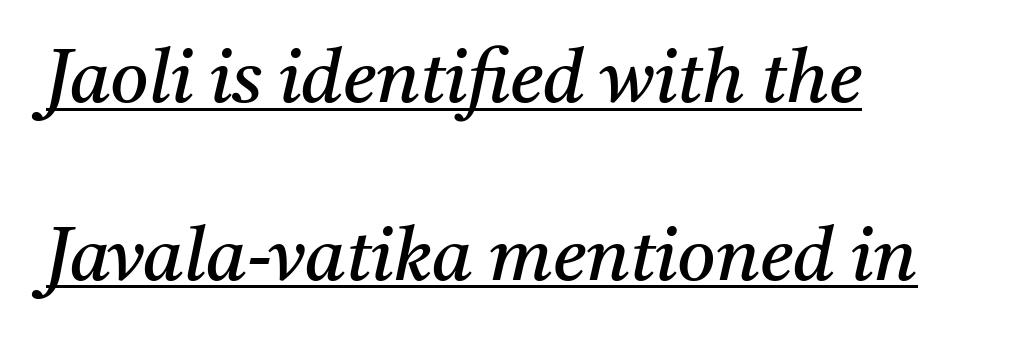
The image shows 74 px regular-weight serif type, italic (leaning right); set left-aligned, loose line spacing (2.4x), normal letter spacing, underlined; medium stroke contrast and a medium x-height.
